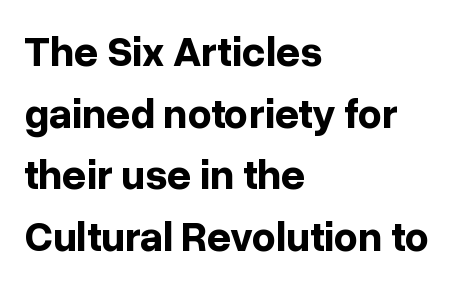
{"serif": "no", "italic": "no", "bold": "yes", "weight": "bold", "width": "normal", "stroke_contrast": "low", "x_height": "medium", "monospaced": "no", "underline": "no", "align": "left", "line_spacing": "normal", "line_spacing_ratio": 1.47, "letter_spacing": "normal", "letter_spacing_em": 0.0, "glyph_px": 42}
